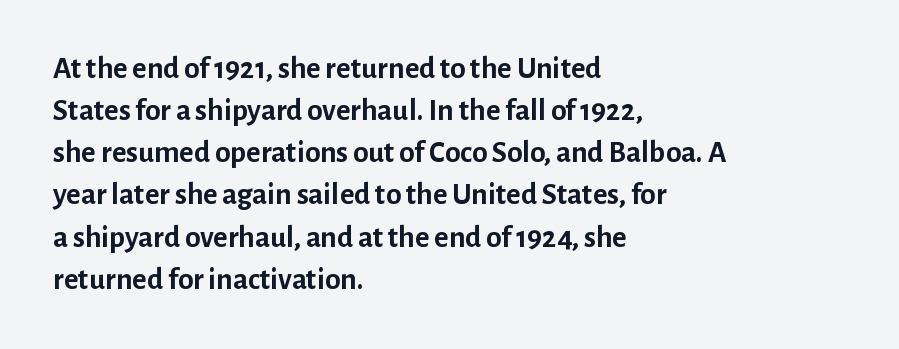
The image shows 31 px semibold sans-serif type, upright; set left-aligned, normal line spacing (1.36x), normal letter spacing, not underlined; low stroke contrast and a medium x-height.
